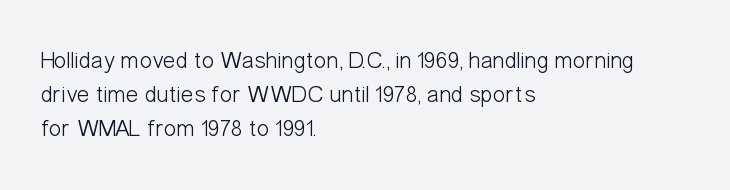
{"italic": "no", "bold": "no", "underline": "no", "align": "left", "line_spacing": "normal", "line_spacing_ratio": 1.42, "letter_spacing": "normal", "letter_spacing_em": 0.0, "glyph_px": 24}
